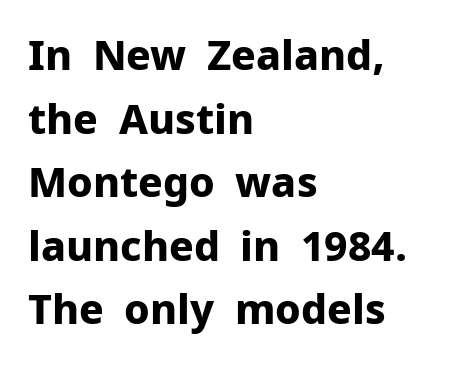
The image shows 41 px bold sans-serif type, upright; set left-aligned, normal line spacing (1.55x), normal letter spacing, not underlined; low stroke contrast and a medium x-height.
